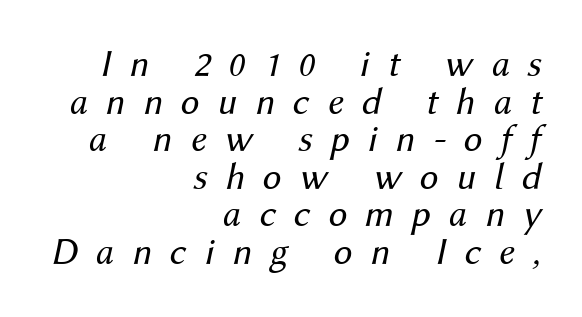
{"italic": "yes", "lean": "right", "slant_degrees": 12, "bold": "no", "weight": "regular", "width": "normal", "stroke_contrast": "medium", "x_height": "medium", "monospaced": "no", "underline": "no", "align": "right", "line_spacing": "tight", "line_spacing_ratio": 0.99, "letter_spacing": "wide", "letter_spacing_em": 0.47, "glyph_px": 38}
